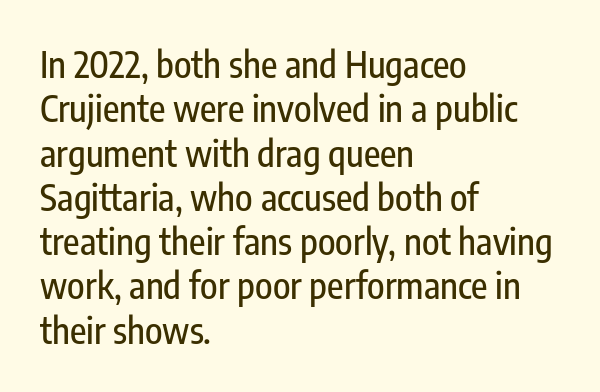
Q: Is the text italic (slanted)? A: No, it is upright.
Q: Is the typeface a serif or a sans-serif typeface? A: Sans-serif.
Q: Is the text underlined? A: No.
Q: How is the paragraph aligned? A: Left-aligned.
Q: Is the spacing between letters normal or unusually wide? A: Normal.
Q: Width (condensed, normal, or wide)? A: Condensed.
Q: Stroke contrast? A: Low.
Q: x-height? A: Medium.
Q: Monospaced? A: No.
